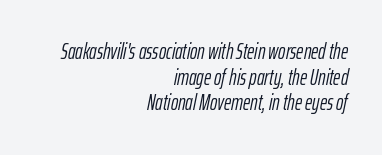
{"italic": "yes", "lean": "right", "slant_degrees": 12, "bold": "no", "underline": "no", "align": "right", "line_spacing_ratio": 1.16, "letter_spacing": "normal", "letter_spacing_em": 0.0, "glyph_px": 22}
